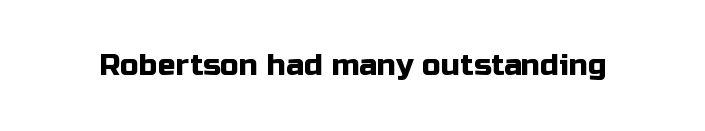
The image shows 30 px sans-serif type, upright; set normal letter spacing, not underlined; low stroke contrast and a medium x-height.
